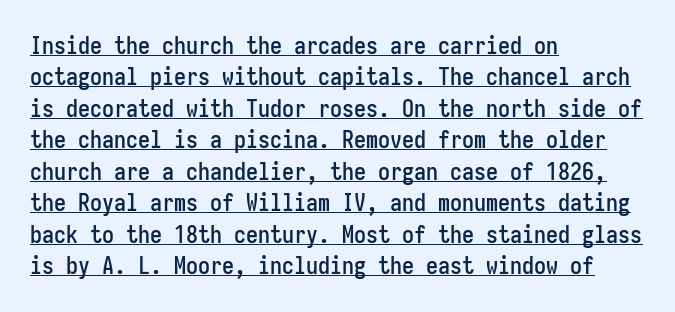
The image shows 24 px text type, upright; set left-aligned, normal line spacing (1.31x), normal letter spacing, underlined.
